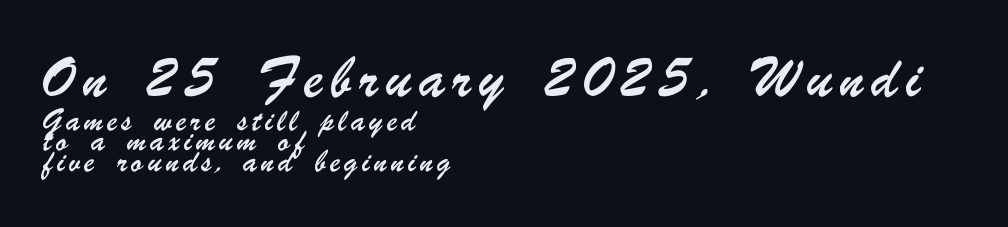
{"underline": "no", "align": "left", "line_spacing": "normal", "line_spacing_ratio": 1.46, "letter_spacing": "wide", "letter_spacing_em": 0.29, "larger_block": "first", "size_ratio": 1.86, "glyph_px": 26}
